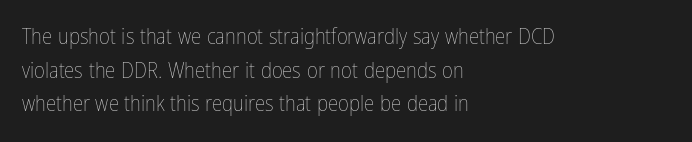
The image shows 21 px text type, upright; set left-aligned, normal line spacing (1.6x), normal letter spacing, not underlined.
